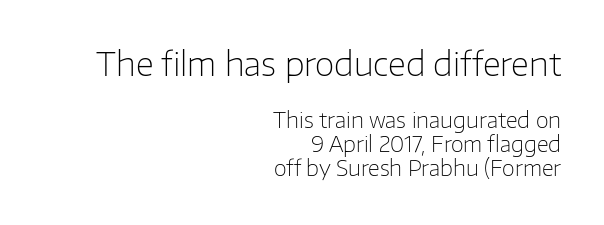
Q: Is the text bold? A: No.
Q: Is the text italic (slanted)? A: No, it is upright.
Q: Is the typeface a serif or a sans-serif typeface? A: Sans-serif.
Q: Is the text underlined? A: No.
Q: How is the paragraph aligned? A: Right-aligned.
Q: Is the spacing between letters normal or unusually wide? A: Normal.
Q: Which block of text is set in a larger size, the first (top) or the second (bottom)? A: The first (top) one.
Q: Width (condensed, normal, or wide)? A: Normal.
Q: Stroke contrast? A: Low.
Q: x-height? A: Medium.
Q: Monospaced? A: No.
